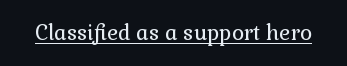
{"italic": "no", "bold": "no", "underline": "yes", "letter_spacing": "normal", "letter_spacing_em": 0.0, "glyph_px": 21}
